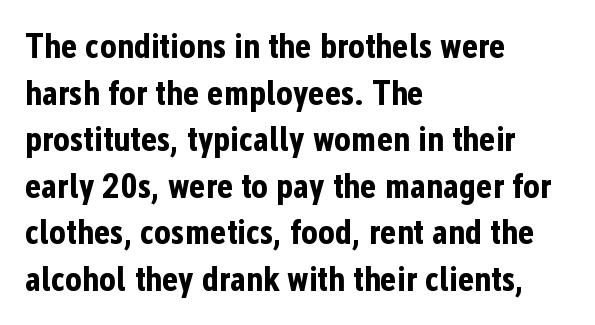
Horizontal alignment here is leftward, the default for most running prose. The line-height multiplier appears to be the usual default. Do the letters lean? They stand straight. Nothing unusual about the tracking: characters are spaced as the font intends.
